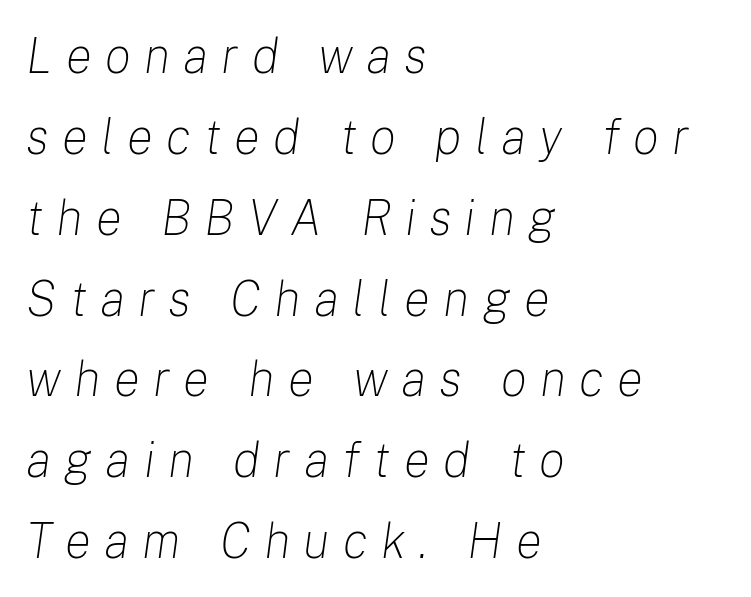
{"italic": "yes", "lean": "right", "slant_degrees": 8, "bold": "no", "weight": "light", "width": "normal", "stroke_contrast": "low", "x_height": "medium", "monospaced": "no", "underline": "no", "align": "left", "line_spacing": "normal", "line_spacing_ratio": 1.65, "letter_spacing": "wide", "letter_spacing_em": 0.27, "glyph_px": 49}
